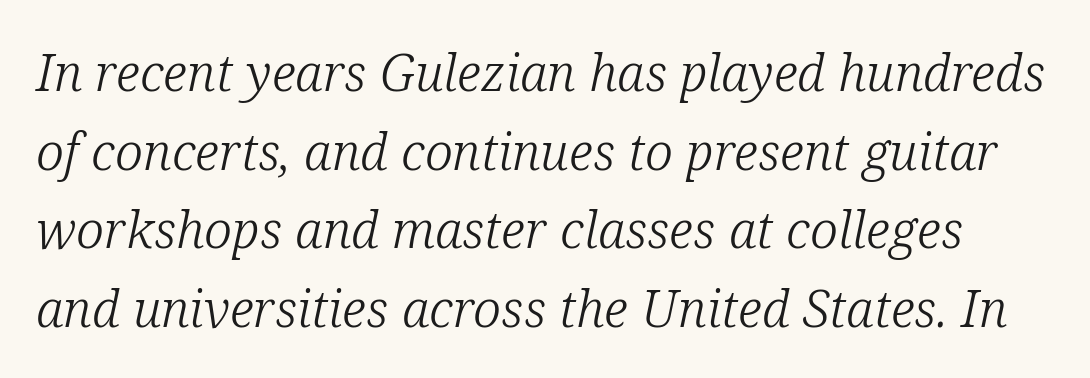
The image shows 51 px light serif type, italic (leaning right); set normal line spacing (1.54x), normal letter spacing, not underlined; low stroke contrast and a medium x-height.
